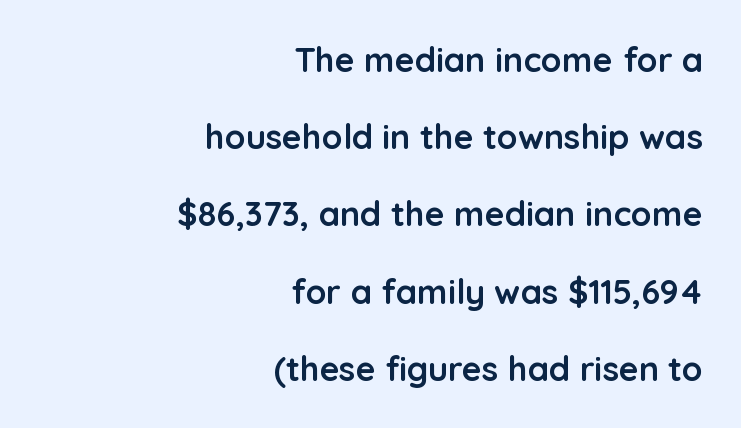
You could fit nearly another row in the gap between these rows. These lines were composed using upright roman letters. You'd pick this weight for a headline — it's a proper bold. Default kerning and tracking; the words read as compact shapes.
